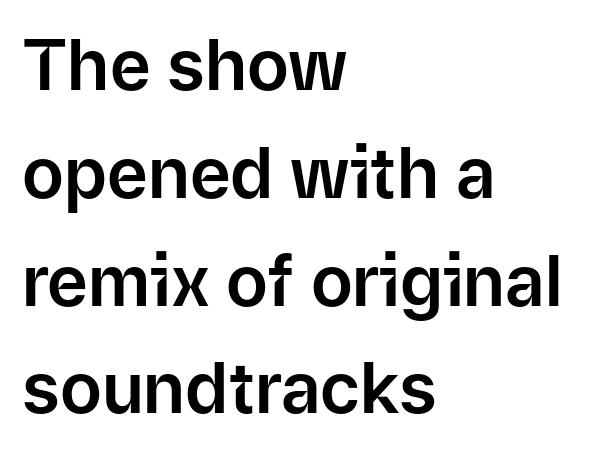
The image shows 70 px sans-serif type, upright; set left-aligned, normal line spacing (1.54x), normal letter spacing, not underlined; low stroke contrast and a medium x-height.
